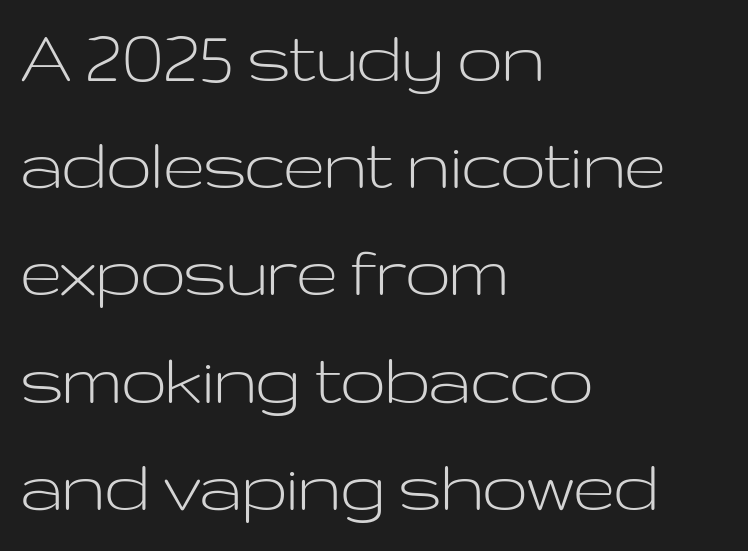
Q: Is the text bold? A: No.
Q: Is the text italic (slanted)? A: No, it is upright.
Q: Is the typeface a serif or a sans-serif typeface? A: Sans-serif.
Q: Is the text underlined? A: No.
Q: How is the paragraph aligned? A: Left-aligned.
Q: Is the spacing between letters normal or unusually wide? A: Normal.
Q: Is the spacing between lines tight, normal or loose? A: Normal.
Q: Width (condensed, normal, or wide)? A: Wide.
Q: Stroke contrast? A: Low.
Q: x-height? A: Medium.
Q: Monospaced? A: No.
